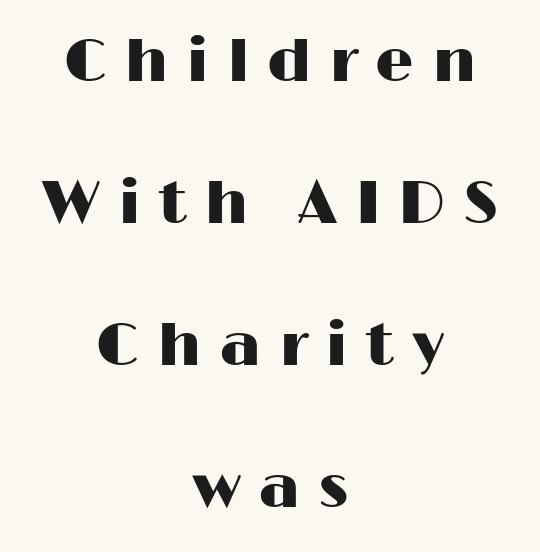
Spacing verdict: proportional, widths tailored to each character. The passage shown is not underscored anywhere. The compositor balanced each line on the midline. Loosely led — the rows are spread out. The rendering shows plain stroke endings on the letterforms — a sans-serif design.
